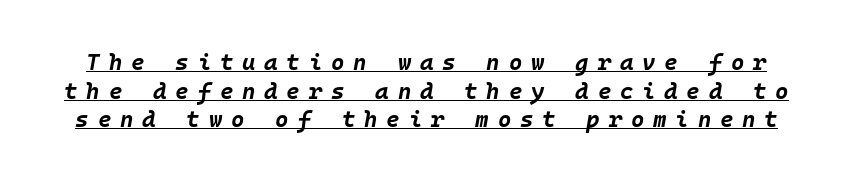
Q: Is the text bold? A: Yes.
Q: Is the text italic (slanted)? A: Yes, it leans right by about 10 degrees.
Q: Is the text underlined? A: Yes.
Q: Is the spacing between letters normal or unusually wide? A: Unusually wide.
Q: Is the spacing between lines tight, normal or loose? A: Normal.
